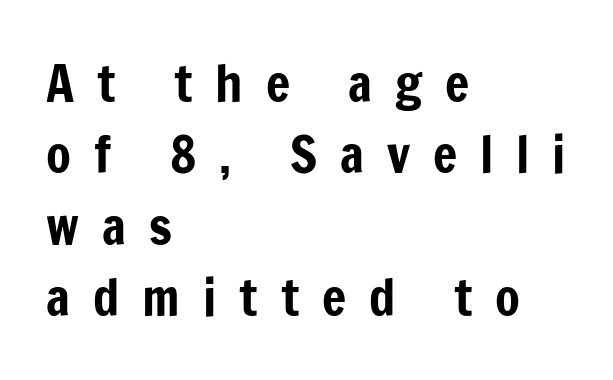
Q: Is the text italic (slanted)? A: No, it is upright.
Q: Is the typeface a serif or a sans-serif typeface? A: Sans-serif.
Q: Is the text underlined? A: No.
Q: How is the paragraph aligned? A: Left-aligned.
Q: Is the spacing between letters normal or unusually wide? A: Unusually wide.
Q: Is the spacing between lines tight, normal or loose? A: Normal.
Q: Width (condensed, normal, or wide)? A: Condensed.
Q: Stroke contrast? A: Low.
Q: x-height? A: Medium.
Q: Monospaced? A: No.
